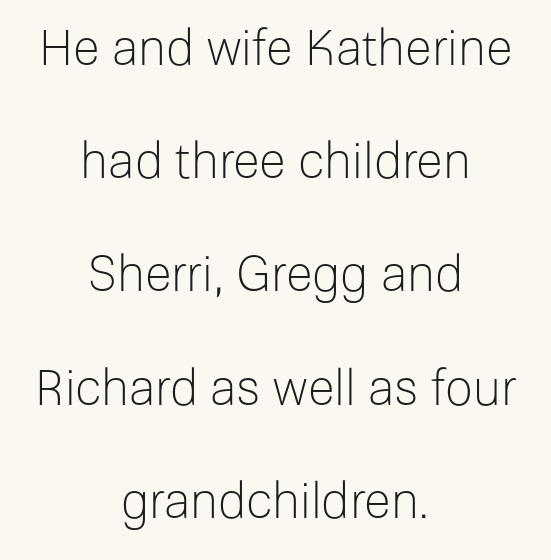
The image shows 49 px light sans-serif type, upright; set centered, loose line spacing (2.31x), normal letter spacing, not underlined; low stroke contrast and a medium x-height.
